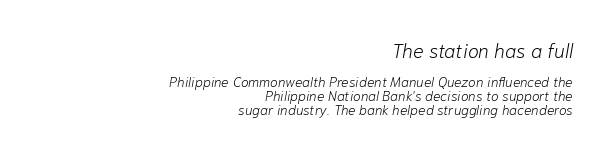
The image shows 20 px text type, italic (leaning right); set right-aligned, tight line spacing (0.99x), normal letter spacing, not underlined; the first (top) block is 1.43x larger.
